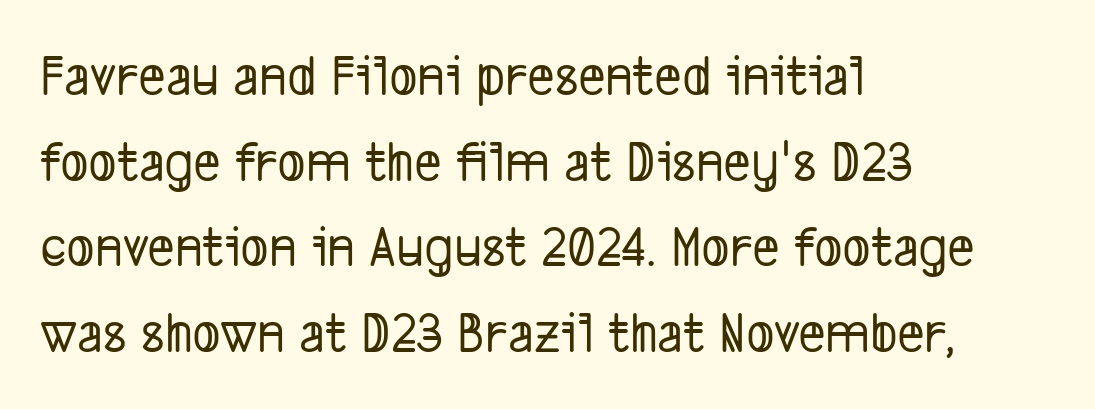
Q: Is the typeface a serif or a sans-serif typeface? A: Sans-serif.
Q: Is the text underlined? A: No.
Q: How is the paragraph aligned? A: Left-aligned.
Q: Is the spacing between letters normal or unusually wide? A: Normal.
Q: Is the spacing between lines tight, normal or loose? A: Normal.
Q: Width (condensed, normal, or wide)? A: Condensed.
Q: Stroke contrast? A: Low.
Q: x-height? A: Medium.
Q: Monospaced? A: No.
